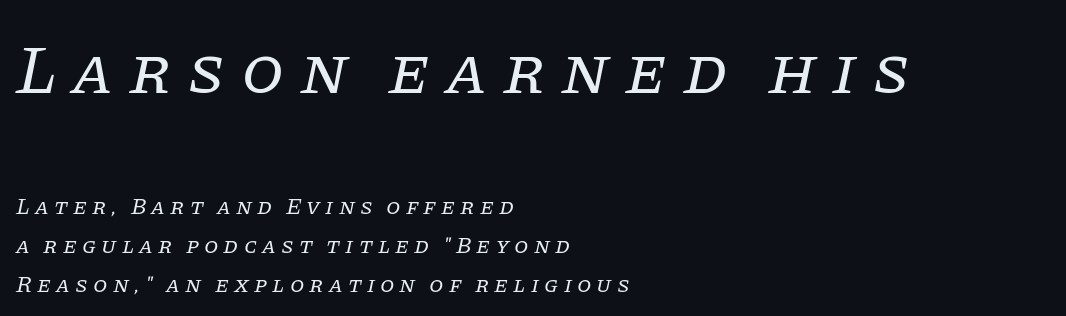
The specimen omits any rule beneath the text block's lines. This rendering employs a face with finishing strokes, i.e., a serif. Ink coverage per letter is moderate at most. Think of a printed novel: that variable character pitch is what you see here.
